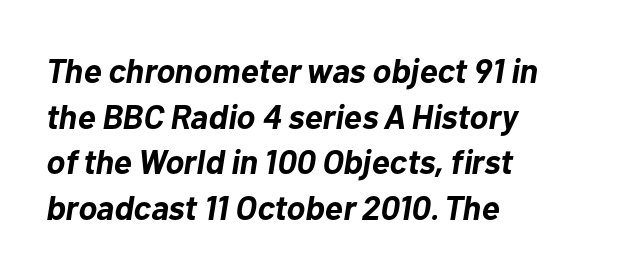
Note the varied advance widths — an 'i' is clearly narrower than an 'm'. This rendering leaves character spacing at its baseline value. I'd describe the lettering as bold — thick and assertive. The space directly below the letters is spotless. Casual observation: everything's shoved over to the left. An italicized treatment has been applied to the whole sample.
